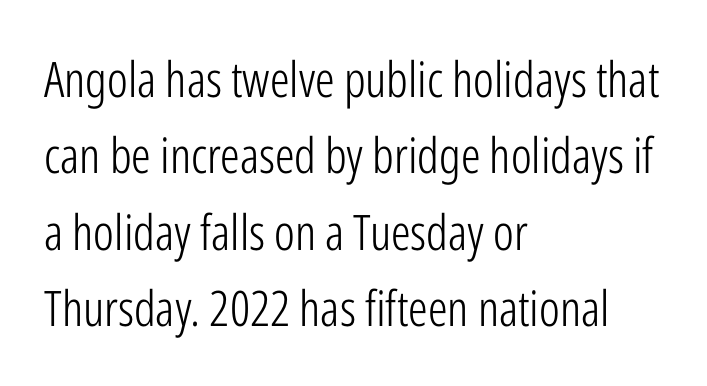
The image shows 49 px light, condensed sans-serif type, upright; set left-aligned, normal line spacing (1.56x), normal letter spacing, not underlined; low stroke contrast and a medium x-height.
